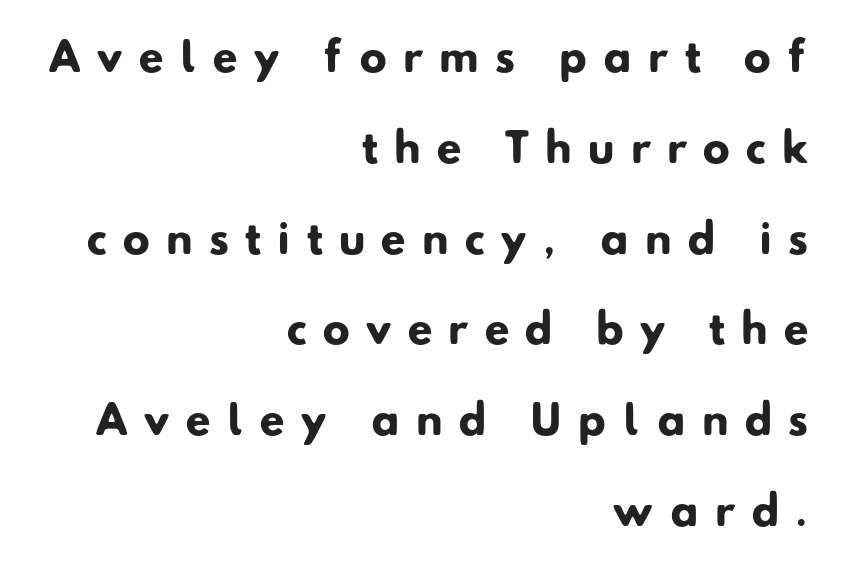
Horizontal bands of white between lines are thick stripes. The letters carry no serifs — their stems end cleanly without finishing strokes. The passage shown has open, widely tracked lettering throughout. The rendering uses natural spacing where letterforms have individual widths. Right-aligned paragraph, ragged on the left.
